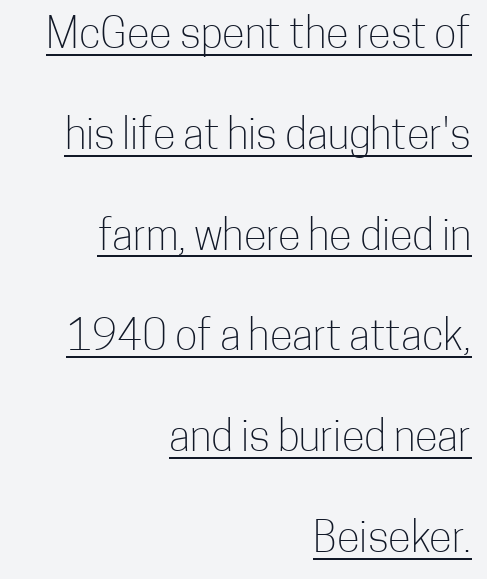
Standard letterfit; no display-style spreading of the glyphs. Notice how a bar underscores the lettering throughout. Each letter keeps its own natural width here, so spacing adapts to shape. The weight would be labelled regular, book, light, or lighter still. Students, observe: this is what heavily led, spacious text looks like.
